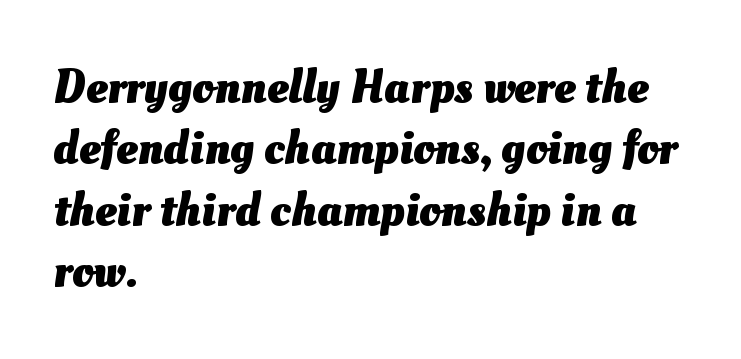
Spacing verdict: proportional, widths tailored to each character. Default kerning and tracking; the words read as compact shapes. The zone under the glyphs is completely vacant. This sample is left-justified, so line endings fall wherever the words run out. Horizontal bands of white between lines are of average thickness. The characters look thick and weighty, a clear bold.
